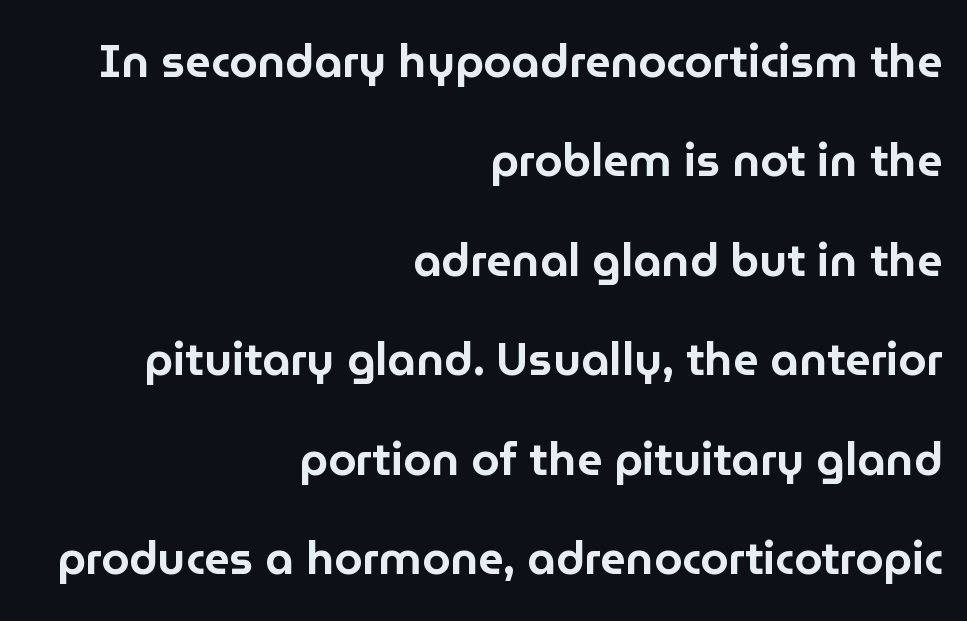
{"serif": "no", "italic": "no", "width": "normal", "stroke_contrast": "low", "x_height": "medium", "monospaced": "no", "underline": "no", "align": "right", "line_spacing": "loose", "line_spacing_ratio": 2.21, "letter_spacing": "normal", "letter_spacing_em": 0.0, "glyph_px": 45}
